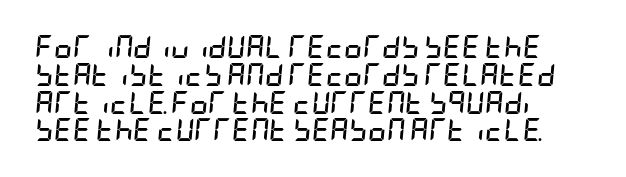
Letters rest on an invisible, unmarked baseline. How are the letters spaced? Ordinarily, with no added tracking. The passage shown leans; its letterforms are oblique. Typographic density is high because the face is bold.
